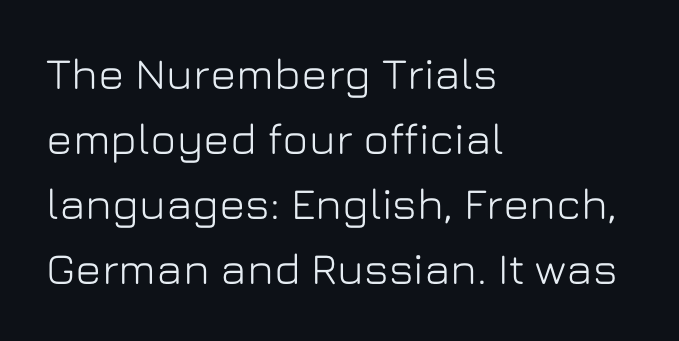
The image shows 44 px sans-serif type, upright; set left-aligned, normal line spacing (1.48x), normal letter spacing, not underlined; low stroke contrast and a medium x-height.
